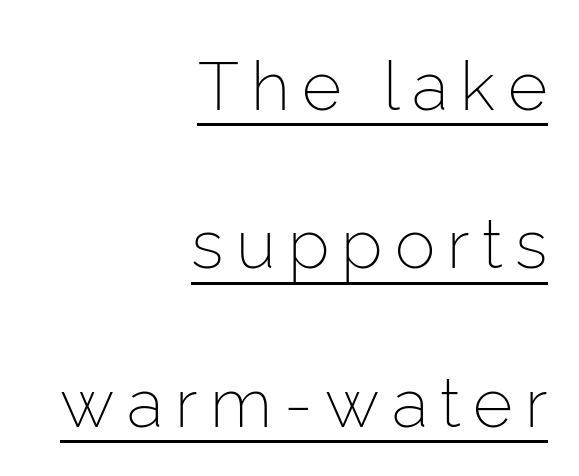
Teacher's note: observe the even right margin — that is flush-right alignment. Note the varied advance widths — an 'i' is clearly narrower than an 'm'. These glyphs show unthickened strokes, regular width or finer. These characters rest on top of a visible drawn line.
